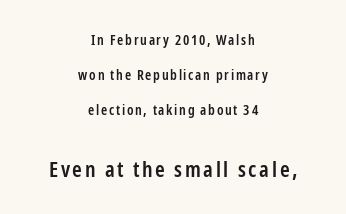
The image shows 22 px text type, upright; set centered, loose line spacing (2.5x), not underlined; the second (bottom) block is 1.57x larger.
